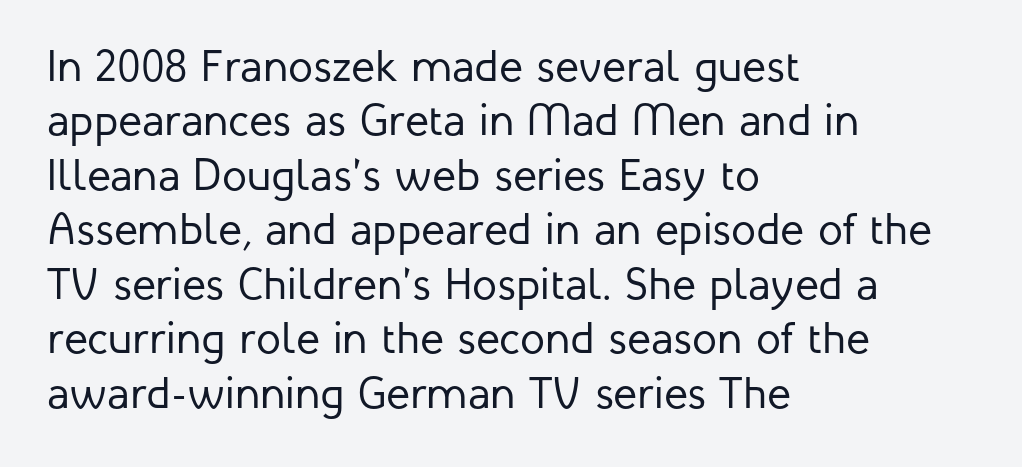
{"serif": "no", "italic": "no", "bold": "no", "weight": "regular", "width": "normal", "stroke_contrast": "low", "x_height": "medium", "monospaced": "no", "underline": "no", "align": "left", "line_spacing_ratio": 1.21, "letter_spacing": "normal", "letter_spacing_em": 0.0, "glyph_px": 45}
